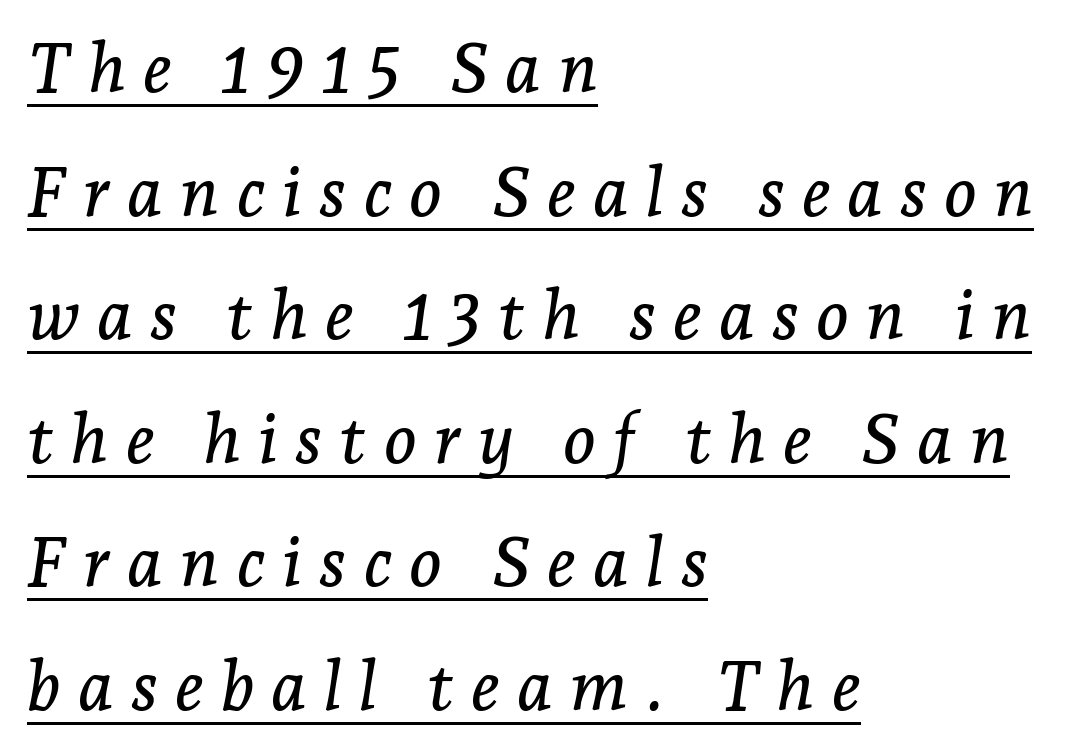
Q: Is the text italic (slanted)? A: Yes, it leans right by about 7 degrees.
Q: Is the typeface a serif or a sans-serif typeface? A: Serif.
Q: Is the text underlined? A: Yes.
Q: How is the paragraph aligned? A: Left-aligned.
Q: Is the spacing between letters normal or unusually wide? A: Unusually wide.
Q: Width (condensed, normal, or wide)? A: Normal.
Q: Stroke contrast? A: Low.
Q: x-height? A: Medium.
Q: Monospaced? A: No.
